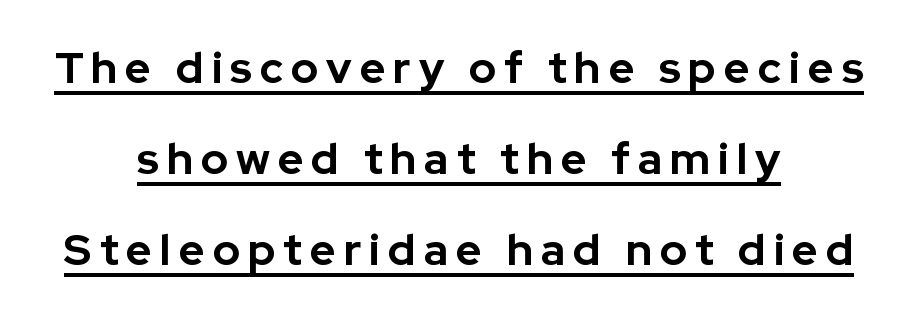
Q: Is the text bold? A: Yes.
Q: Is the text italic (slanted)? A: No, it is upright.
Q: Is the typeface a serif or a sans-serif typeface? A: Sans-serif.
Q: Is the text underlined? A: Yes.
Q: How is the paragraph aligned? A: Centered.
Q: Is the spacing between lines tight, normal or loose? A: Loose.
Q: Width (condensed, normal, or wide)? A: Normal.
Q: Stroke contrast? A: Low.
Q: x-height? A: Medium.
Q: Monospaced? A: No.
